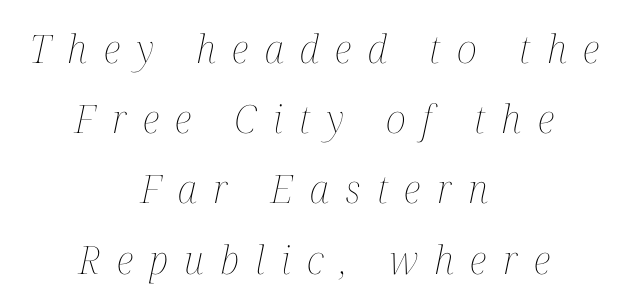
Q: Is the text bold? A: No.
Q: Is the text italic (slanted)? A: Yes, it leans right by about 12 degrees.
Q: Is the text underlined? A: No.
Q: How is the paragraph aligned? A: Centered.
Q: Is the spacing between letters normal or unusually wide? A: Unusually wide.
Q: Width (condensed, normal, or wide)? A: Condensed.
Q: Stroke contrast? A: Medium.
Q: x-height? A: Medium.
Q: Monospaced? A: No.
